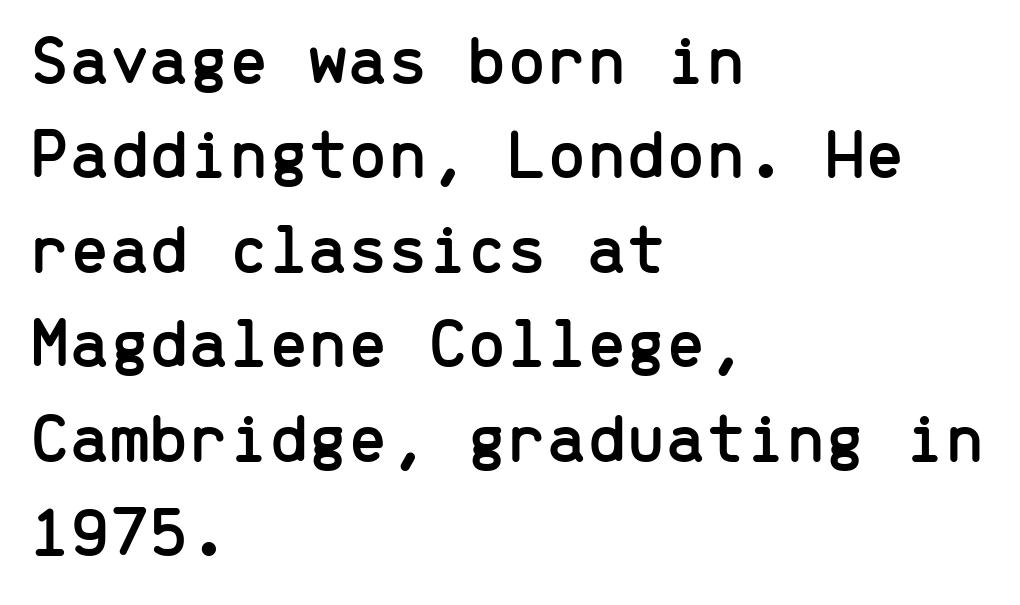
Serifs: no, the terminals of the letterforms are clean. Every character sits straight up, as roman type does. The rendering uses typewriter-style spacing with identical character cells. Successive baselines arrive at the customary interval. Bare-footed words on every line. Left-aligned paragraph, ragged on the right.
